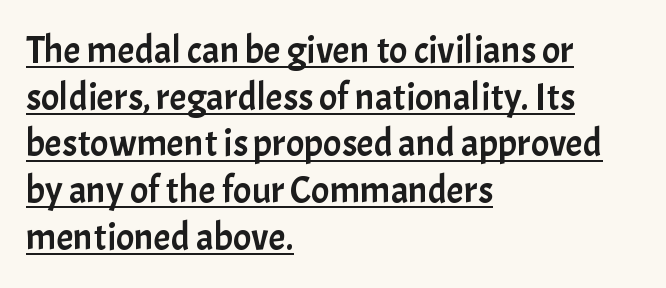
A roman cut, with each character standing at attention. The rendering anchors every line to the left-hand side. Notice how a bar underscores the lettering throughout. Short note: letters normally spaced. The face used here is proportionally spaced, like ordinary book or web type.
